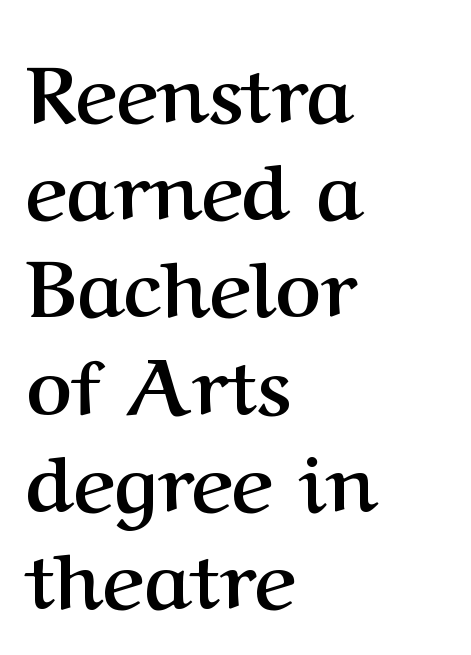
Q: Is the text bold? A: Yes.
Q: Is the text italic (slanted)? A: No, it is upright.
Q: Is the typeface a serif or a sans-serif typeface? A: Serif.
Q: Is the text underlined? A: No.
Q: How is the paragraph aligned? A: Left-aligned.
Q: Is the spacing between letters normal or unusually wide? A: Normal.
Q: Width (condensed, normal, or wide)? A: Normal.
Q: Stroke contrast? A: Medium.
Q: x-height? A: Medium.
Q: Monospaced? A: No.
